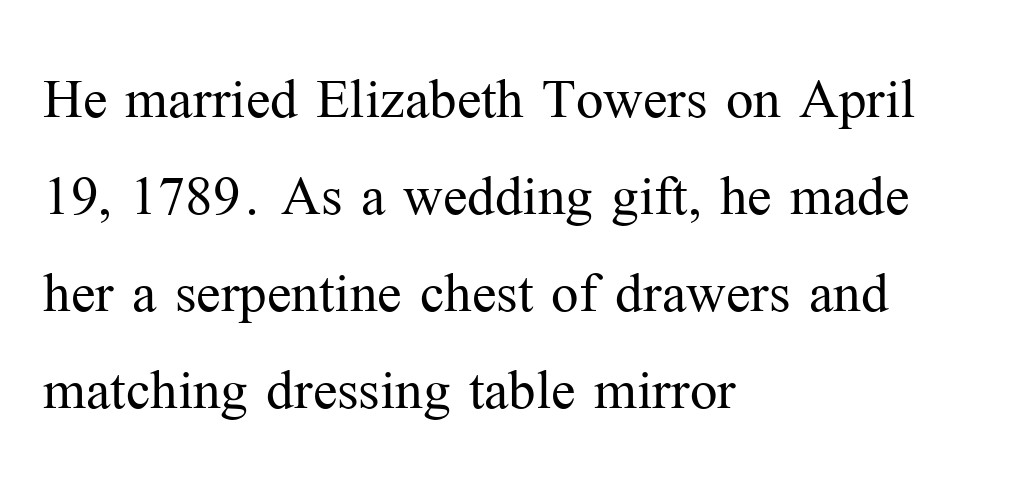
The image shows 73 px light serif type, upright; set left-aligned, normal line spacing (1.33x), normal letter spacing, not underlined; medium stroke contrast and a medium x-height.
